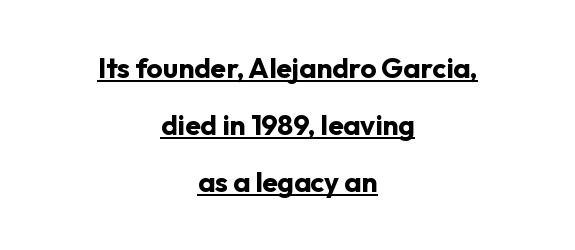
Glance below the letters and you will spot a drawn line. The sample has been set heavy, in full bold. Is this a fixed-width face? No — the glyphs have proportional, varying widths. Both edges are ragged and mirror each other, which tells us the setting is centered. If you drew a line through each stem, it would be perfectly vertical.
